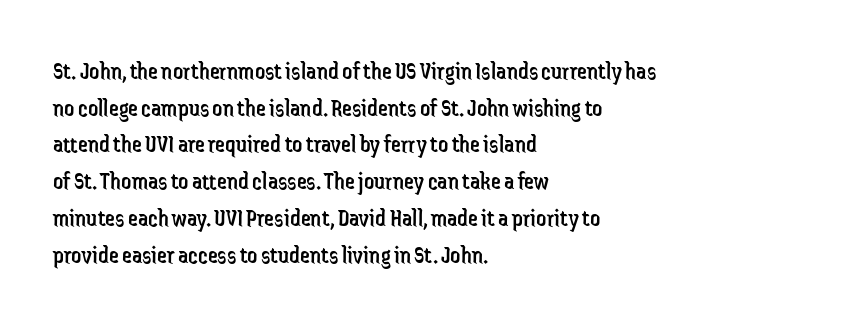
Weight: in the light-to-regular range. In CSS terms this would be text-align: left. The letters stand straight up with perfectly vertical stems. Each new line begins a customary step beneath the previous one. Characters follow at the spacing the type designer built in.
